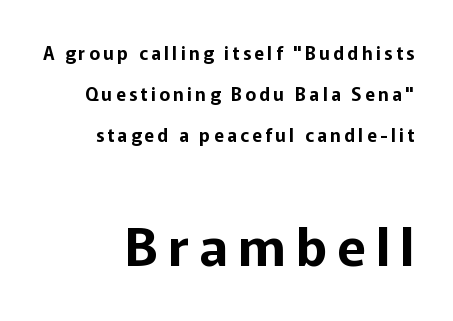
Q: Is the text italic (slanted)? A: No, it is upright.
Q: Is the typeface a serif or a sans-serif typeface? A: Sans-serif.
Q: Is the text underlined? A: No.
Q: How is the paragraph aligned? A: Right-aligned.
Q: Is the spacing between lines tight, normal or loose? A: Loose.
Q: Which block of text is set in a larger size, the first (top) or the second (bottom)? A: The second (bottom) one.
Q: Width (condensed, normal, or wide)? A: Normal.
Q: Stroke contrast? A: Low.
Q: x-height? A: Medium.
Q: Monospaced? A: No.
